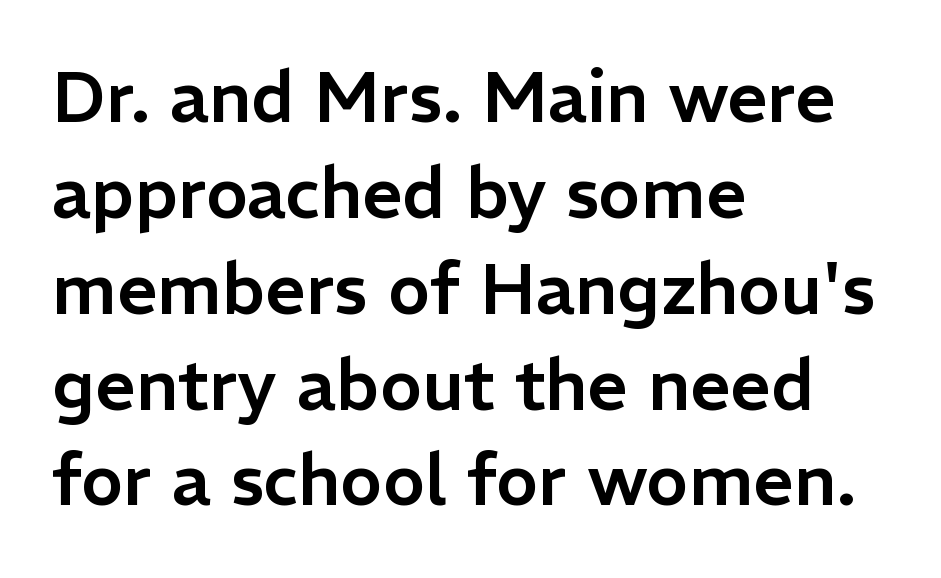
{"serif": "no", "italic": "no", "width": "normal", "stroke_contrast": "low", "x_height": "medium", "monospaced": "no", "underline": "no", "align": "left", "line_spacing": "normal", "line_spacing_ratio": 1.35, "letter_spacing": "normal", "letter_spacing_em": 0.0, "glyph_px": 71}
